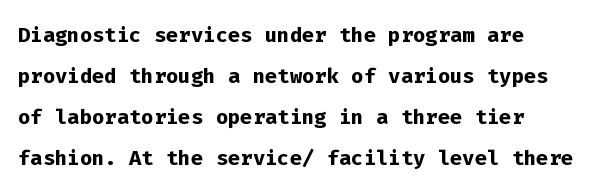
{"serif": "no", "italic": "no", "bold": "yes", "weight": "semibold", "width": "normal", "stroke_contrast": "low", "x_height": "medium", "monospaced": "yes", "underline": "no", "line_spacing": "normal", "line_spacing_ratio": 1.41, "letter_spacing": "normal", "letter_spacing_em": 0.0, "glyph_px": 29}
